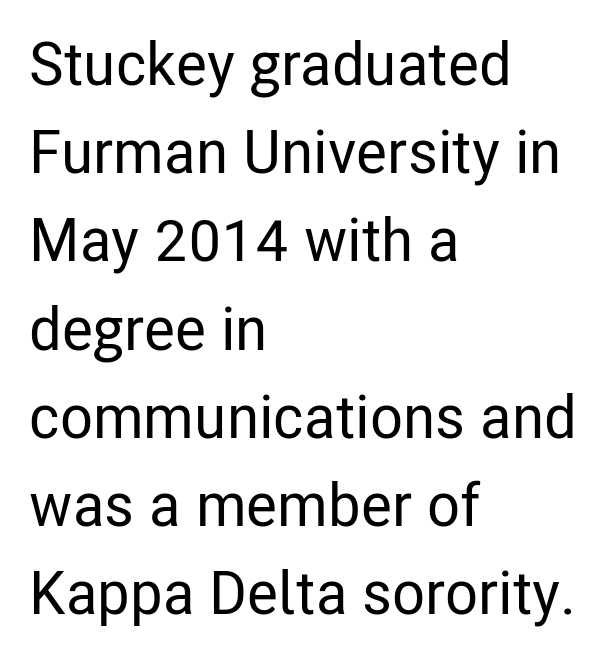
Check where the strokes stop: nothing finishes them off — pure sans. Nothing unusual about the tracking: characters are spaced as the font intends. This sample uses an upright cut, with every glyph sitting square on the baseline. Layout note: lines flush left. Character widths vary here, with narrow letters taking less room than wide ones. If you measured baseline to baseline, you'd find a middling distance.
